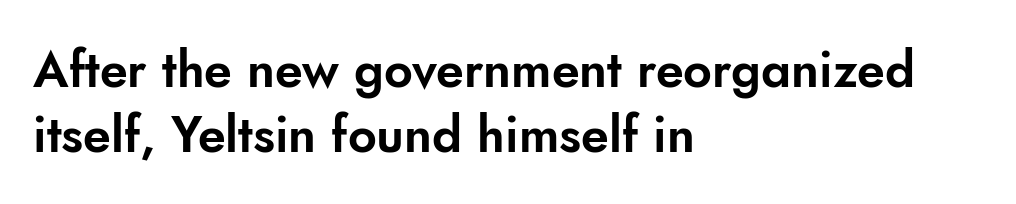
{"serif": "no", "italic": "no", "width": "normal", "stroke_contrast": "low", "x_height": "small", "monospaced": "no", "underline": "no", "align": "left", "line_spacing": "normal", "line_spacing_ratio": 1.3, "letter_spacing": "normal", "letter_spacing_em": 0.0, "glyph_px": 50}
